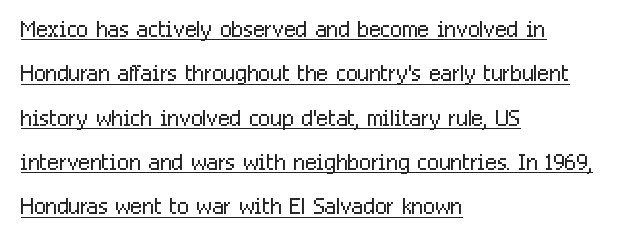
The image shows 31 px light, condensed sans-serif type, upright; set left-aligned, normal line spacing (1.43x), normal letter spacing, underlined; low stroke contrast and a medium x-height.
